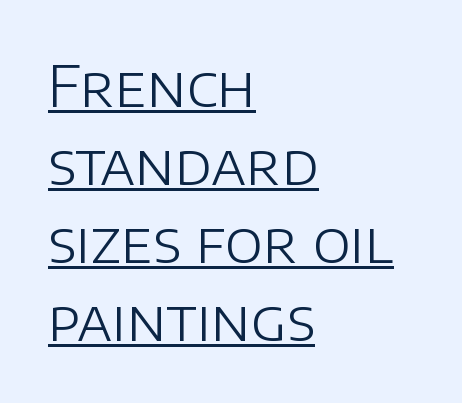
The image shows 57 px light sans-serif type, upright; set left-aligned, normal line spacing (1.37x), normal letter spacing, underlined; low stroke contrast and a large x-height.
